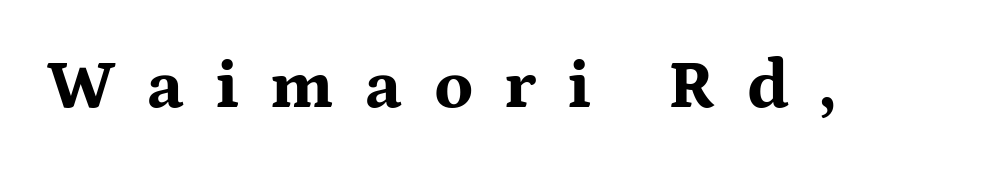
Observe the serifs anchoring each vertical stroke in this sample. Is this a fixed-width face? No — the glyphs have proportional, varying widths. If you drew a line through each stem, it would be perfectly vertical. Typographic density is high because the face is bold.
